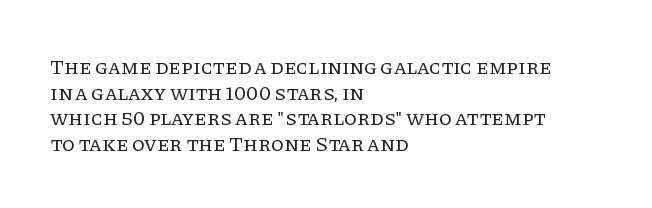
{"italic": "no", "bold": "no", "underline": "no", "align": "left", "line_spacing_ratio": 1.22, "letter_spacing": "normal", "letter_spacing_em": 0.0, "glyph_px": 21}
